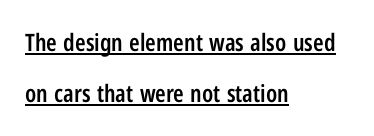
The image shows 24 px text type, upright; set left-aligned, loose line spacing (2.14x), normal letter spacing, underlined.
